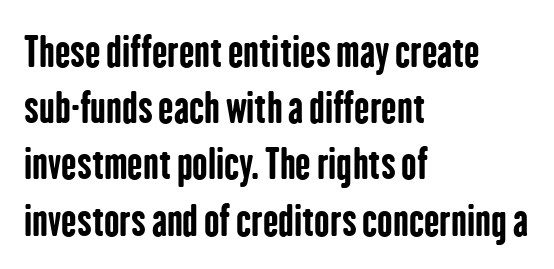
A typesetter would label this face a sans. Every stem runs plumb, perpendicular to the baseline. Horizontally, the lines are justified to the leading edge only. No word sits above an underline. Students, this is bold: see how much ink each stroke carries.
